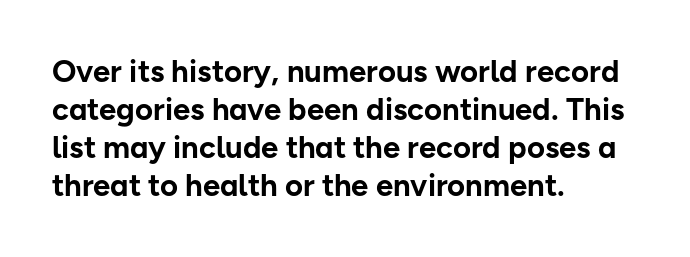
{"serif": "no", "italic": "no", "bold": "yes", "weight": "bold", "width": "normal", "stroke_contrast": "low", "x_height": "medium", "monospaced": "no", "underline": "no", "align": "left", "line_spacing_ratio": 1.23, "letter_spacing": "normal", "letter_spacing_em": 0.0, "glyph_px": 31}
